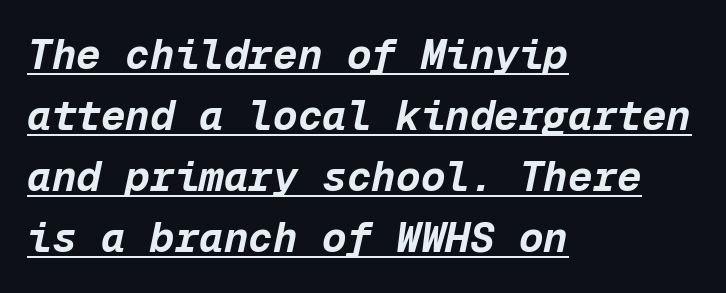
Q: Is the text bold? A: Yes.
Q: Is the text italic (slanted)? A: Yes, it leans right by about 12 degrees.
Q: Is the text underlined? A: Yes.
Q: How is the paragraph aligned? A: Left-aligned.
Q: Is the spacing between letters normal or unusually wide? A: Normal.
Q: Is the spacing between lines tight, normal or loose? A: Normal.
Q: Width (condensed, normal, or wide)? A: Normal.
Q: Stroke contrast? A: Low.
Q: x-height? A: Medium.
Q: Monospaced? A: Yes.
